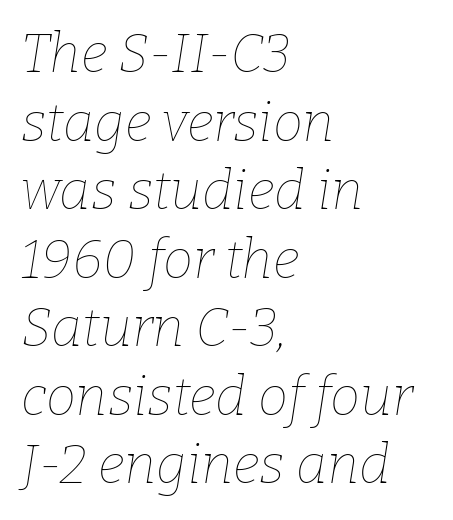
Q: Is the text bold? A: No.
Q: Is the text italic (slanted)? A: Yes, it leans right by about 9 degrees.
Q: Is the text underlined? A: No.
Q: How is the paragraph aligned? A: Left-aligned.
Q: Is the spacing between letters normal or unusually wide? A: Normal.
Q: Is the spacing between lines tight, normal or loose? A: Normal.
Q: Width (condensed, normal, or wide)? A: Normal.
Q: Stroke contrast? A: Low.
Q: x-height? A: Medium.
Q: Monospaced? A: No.
